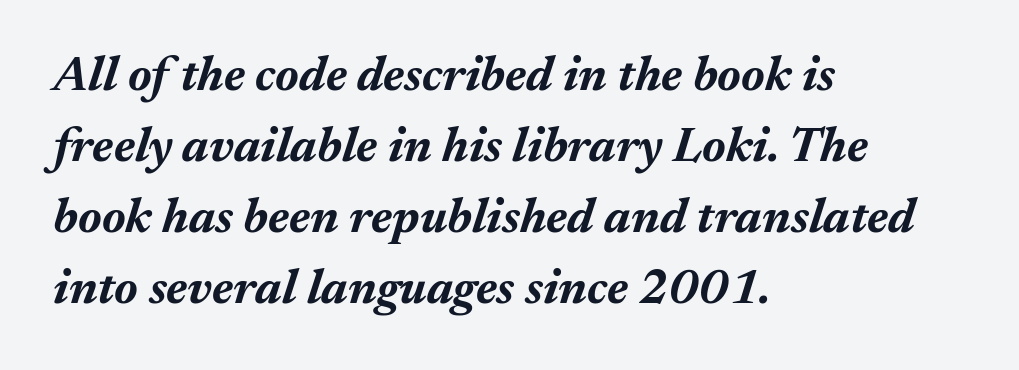
The image shows 49 px bold type, italic (leaning right); set left-aligned, normal line spacing (1.45x), normal letter spacing, not underlined; medium stroke contrast and a medium x-height.
